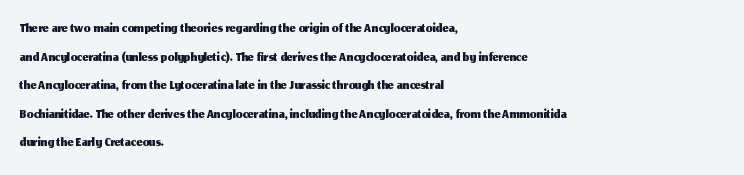
{"italic": "no", "underline": "no", "align": "left", "line_spacing": "normal", "line_spacing_ratio": 1.36, "letter_spacing": "normal", "letter_spacing_em": 0.0, "glyph_px": 21}
